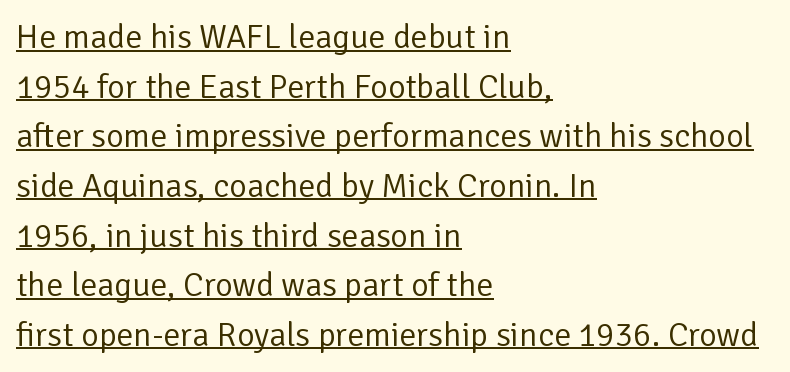
The face used here appears with an underline applied. Unlike italic type, these characters show no tilt at all. No chunkiness to these letters — they're not bold. The vertical gap from one line to the next is medium.
